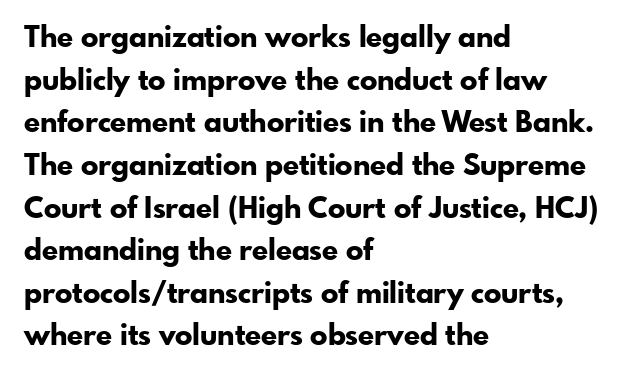
Q: Is the text bold? A: Yes.
Q: Is the text italic (slanted)? A: No, it is upright.
Q: Is the typeface a serif or a sans-serif typeface? A: Sans-serif.
Q: Is the text underlined? A: No.
Q: How is the paragraph aligned? A: Left-aligned.
Q: Is the spacing between letters normal or unusually wide? A: Normal.
Q: Is the spacing between lines tight, normal or loose? A: Normal.
Q: Width (condensed, normal, or wide)? A: Normal.
Q: Stroke contrast? A: Low.
Q: x-height? A: Small.
Q: Monospaced? A: No.
